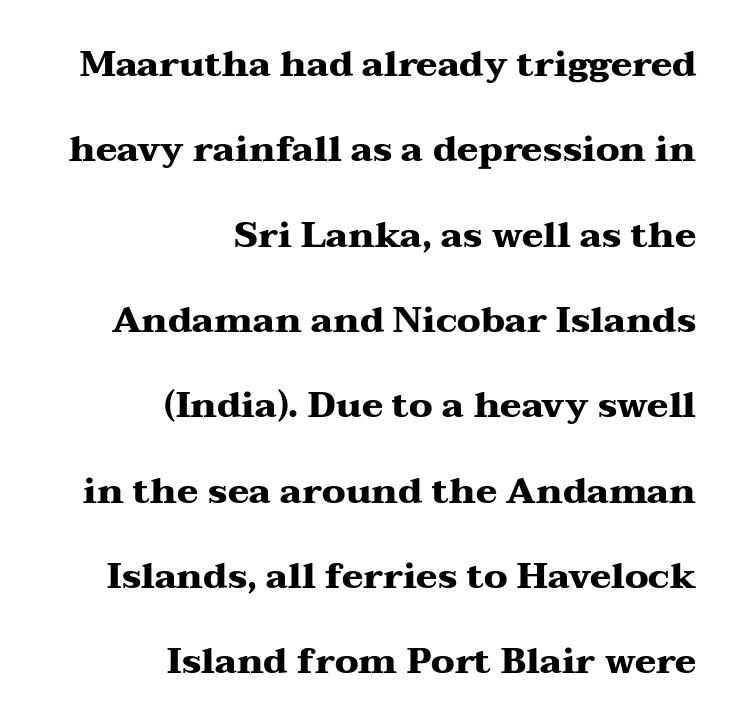
{"serif": "yes", "italic": "no", "bold": "yes", "weight": "heavy", "width": "wide", "stroke_contrast": "medium", "x_height": "medium", "monospaced": "no", "underline": "no", "align": "right", "line_spacing": "loose", "line_spacing_ratio": 2.37, "letter_spacing": "normal", "letter_spacing_em": 0.0, "glyph_px": 36}
